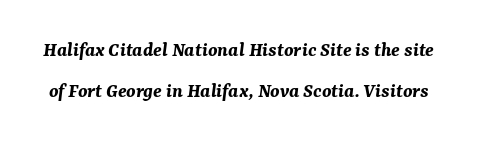
Strokes here are thick enough to call this a true bold. Characters are canted at an angle relative to the baseline's perpendicular. Each new line begins a long way beneath the previous one. Underlining? Definitely not there. Honestly, the letter spacing is just normal — you wouldn't notice it.
